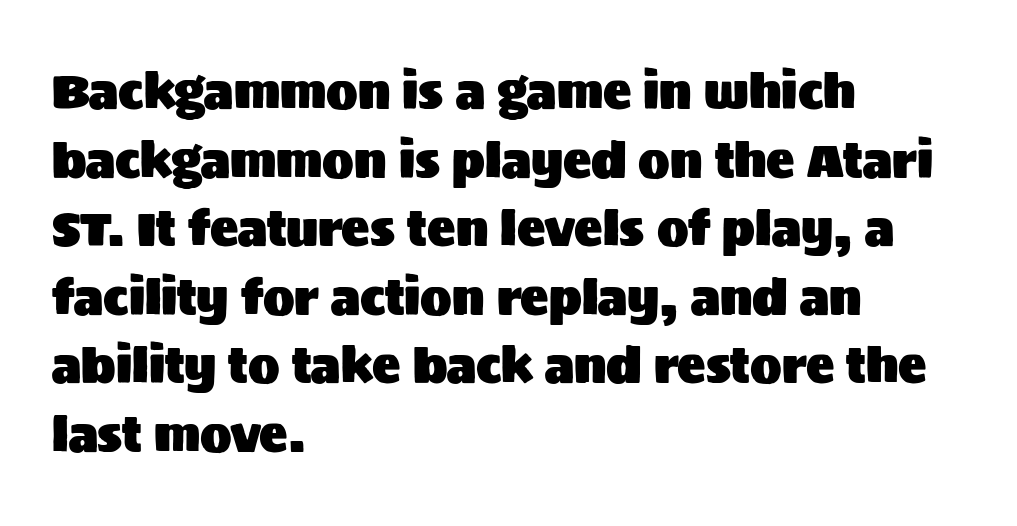
Q: Is the text italic (slanted)? A: No, it is upright.
Q: Is the typeface a serif or a sans-serif typeface? A: Sans-serif.
Q: Is the text underlined? A: No.
Q: How is the paragraph aligned? A: Left-aligned.
Q: Is the spacing between letters normal or unusually wide? A: Normal.
Q: Is the spacing between lines tight, normal or loose? A: Normal.
Q: Width (condensed, normal, or wide)? A: Normal.
Q: Stroke contrast? A: Medium.
Q: x-height? A: Large.
Q: Monospaced? A: No.
